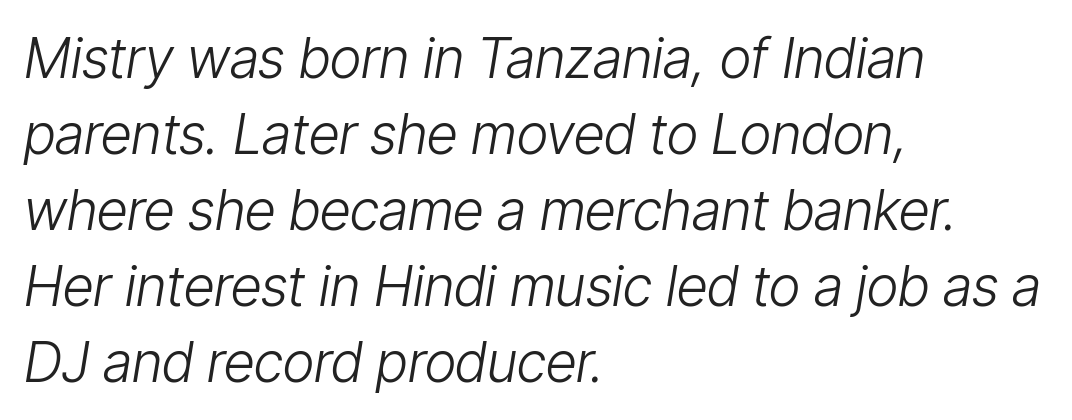
Q: Is the text bold? A: No.
Q: Is the text italic (slanted)? A: Yes, it leans right by about 9 degrees.
Q: Is the text underlined? A: No.
Q: How is the paragraph aligned? A: Left-aligned.
Q: Is the spacing between letters normal or unusually wide? A: Normal.
Q: Is the spacing between lines tight, normal or loose? A: Normal.
Q: Width (condensed, normal, or wide)? A: Condensed.
Q: Stroke contrast? A: Low.
Q: x-height? A: Medium.
Q: Monospaced? A: No.
